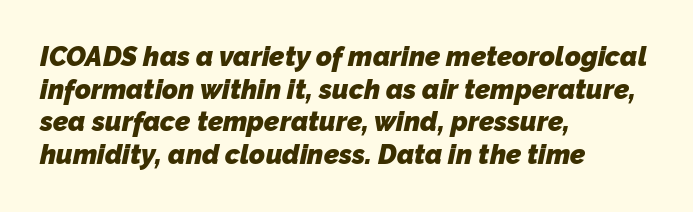
A classic flush-left, rag-right setting is used for this passage. Lines of text with bare space underneath. The horizontal fit of the characters is conventional and even. Strong, thick strokes mark this as bold type.
